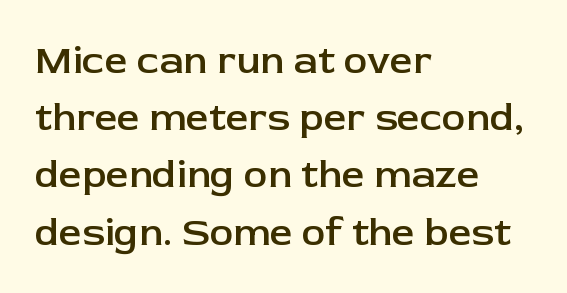
This is moderately heavy type, rendered in semibold. Check the space under the baseline: it is left empty. These lines are rendered in a variable-pitch font. A typesetter would call this zero additional tracking. If you drew a ruler down the left edge, every line would touch it.
